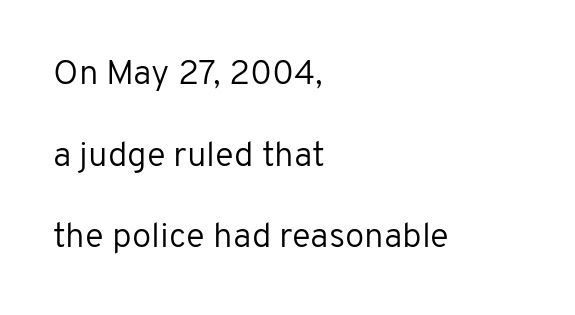
The image shows 35 px regular-weight sans-serif type, upright; set left-aligned, loose line spacing (2.33x), normal letter spacing, not underlined; low stroke contrast and a medium x-height.
